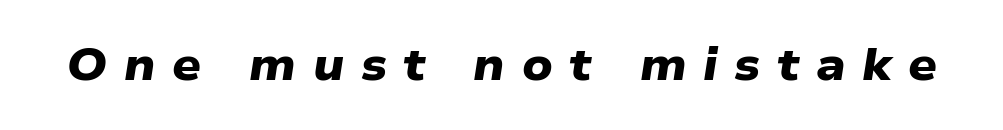
Q: Is the text bold? A: Yes.
Q: Is the typeface a serif or a sans-serif typeface? A: Sans-serif.
Q: Is the text underlined? A: No.
Q: Is the spacing between letters normal or unusually wide? A: Unusually wide.
Q: Width (condensed, normal, or wide)? A: Wide.
Q: Stroke contrast? A: Low.
Q: x-height? A: Medium.
Q: Monospaced? A: No.
